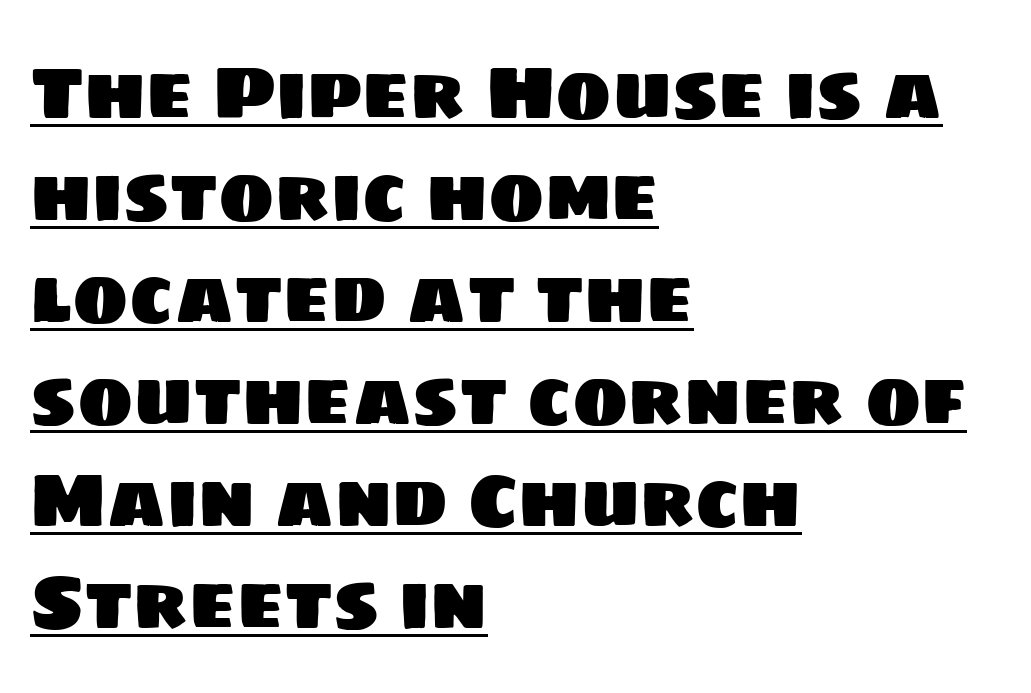
{"serif": "no", "width": "normal", "stroke_contrast": "low", "x_height": "large", "monospaced": "no", "underline": "yes", "align": "left", "line_spacing": "normal", "line_spacing_ratio": 1.36, "letter_spacing": "normal", "letter_spacing_em": 0.0, "glyph_px": 75}
